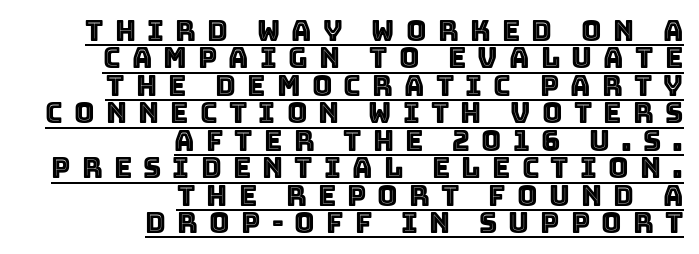
The image shows 28 px text type, upright; set right-aligned, tight line spacing (0.98x), unusually wide letter spacing (+0.4 em), underlined; a large x-height.
